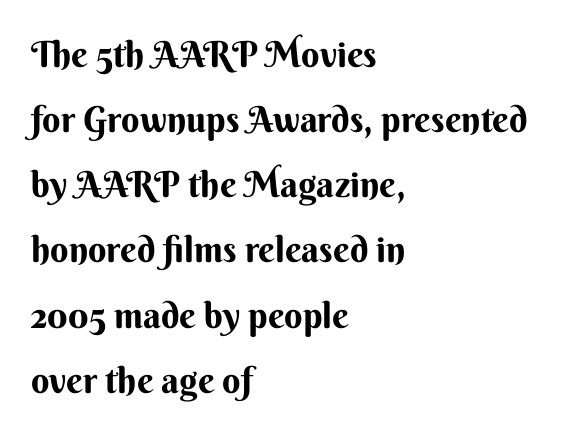
{"serif": "no", "italic": "no", "bold": "yes", "weight": "bold", "width": "normal", "stroke_contrast": "medium", "x_height": "small", "monospaced": "no", "underline": "no", "align": "left", "line_spacing_ratio": 1.81, "letter_spacing": "normal", "letter_spacing_em": 0.0, "glyph_px": 36}
